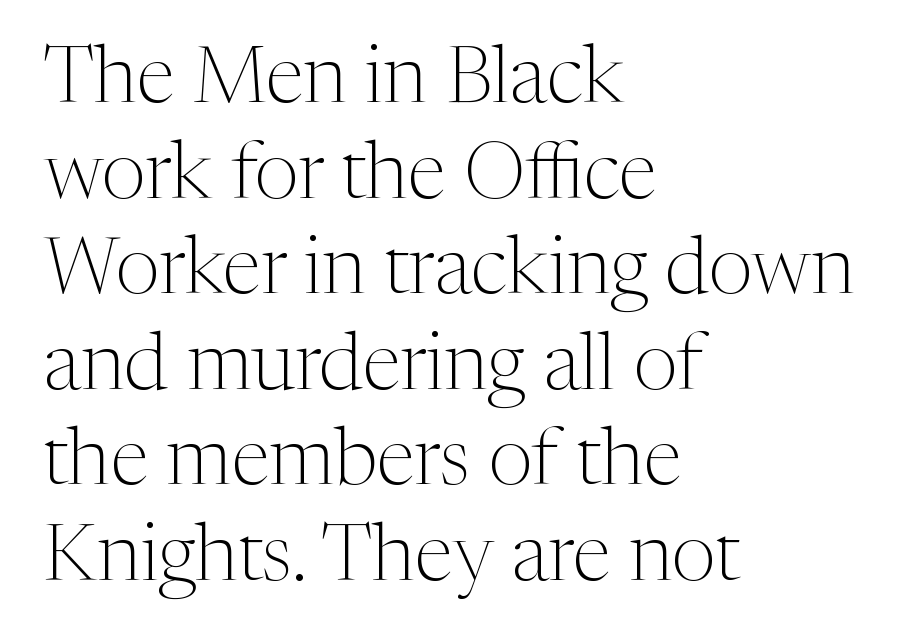
Q: Is the text bold? A: No.
Q: Is the text italic (slanted)? A: No, it is upright.
Q: Is the typeface a serif or a sans-serif typeface? A: Serif.
Q: Is the text underlined? A: No.
Q: How is the paragraph aligned? A: Left-aligned.
Q: Is the spacing between letters normal or unusually wide? A: Normal.
Q: Width (condensed, normal, or wide)? A: Normal.
Q: Stroke contrast? A: Medium.
Q: x-height? A: Medium.
Q: Monospaced? A: No.
